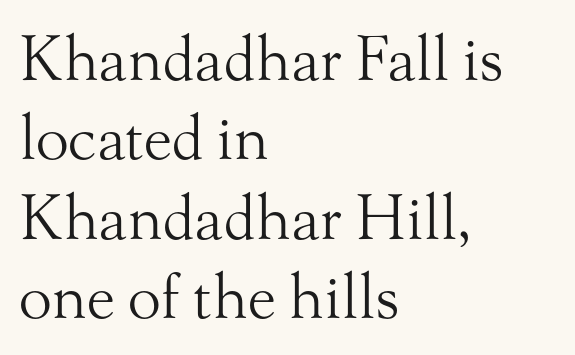
The compositor pushed each line to the left boundary. Is the letter spacing exaggerated? No — it looks like the ordinary default. Bare-footed words on every line. The passage shown is not bold in any degree.
